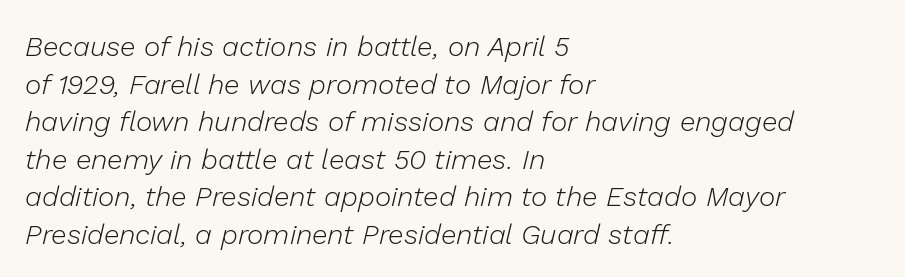
The letters look calm and open, with moderate or lighter stems. Slanted lettering throughout. The rendering keeps characters at their native spacing. The vertical gap from one line to the next is medium. Just letters on the line, the space beneath them empty.
